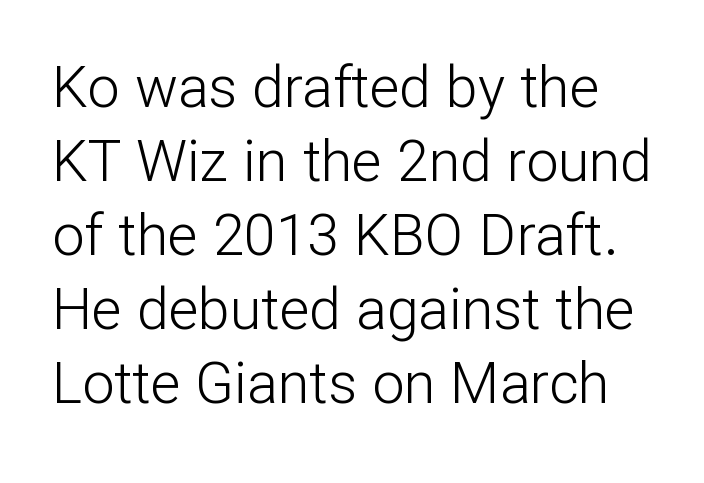
{"serif": "no", "italic": "no", "bold": "no", "weight": "light", "width": "normal", "stroke_contrast": "low", "x_height": "medium", "monospaced": "no", "underline": "no", "line_spacing": "normal", "line_spacing_ratio": 1.3, "letter_spacing": "normal", "letter_spacing_em": 0.0, "glyph_px": 57}
